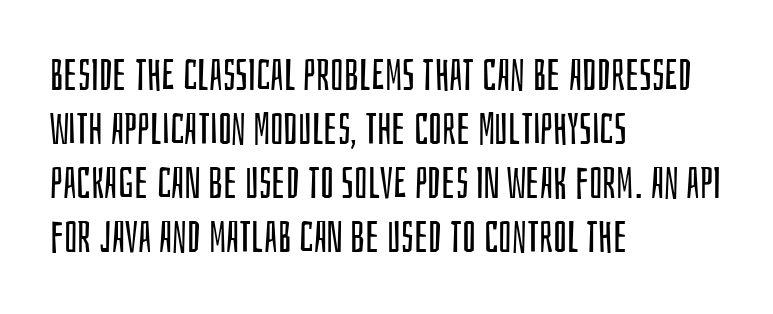
The image shows 44 px regular-weight, condensed sans-serif type, upright; set left-aligned, line spacing 1.23x, normal letter spacing, not underlined; low stroke contrast and a large x-height.
